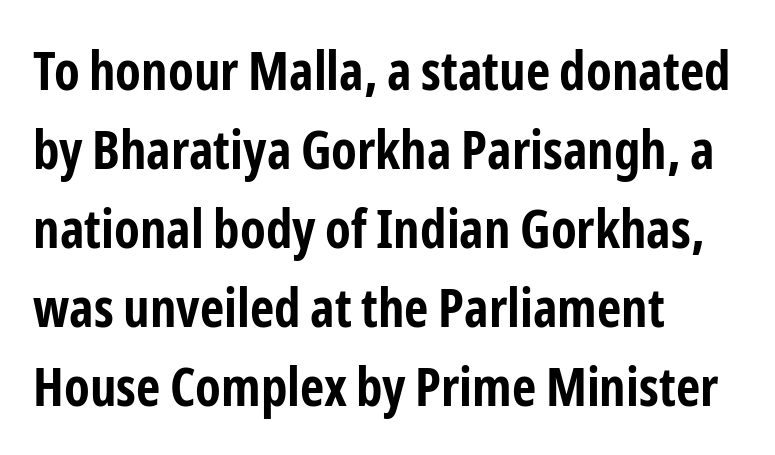
The compositor pushed each line to the left boundary. The passage shown is not underscored anywhere. Caption: standard tracking, unaltered. Vertically, the passage feels balanced, rows spaced as you'd expect. Italic? Not at all — the glyphs are vertical. A full-strength bold gives these letters their thick strokes.
